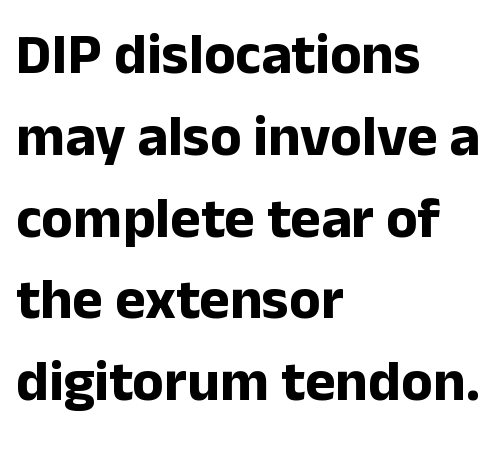
{"serif": "no", "italic": "no", "bold": "yes", "weight": "bold", "width": "normal", "stroke_contrast": "low", "x_height": "medium", "monospaced": "no", "underline": "no", "align": "left", "line_spacing": "normal", "line_spacing_ratio": 1.41, "letter_spacing": "normal", "letter_spacing_em": 0.0, "glyph_px": 58}
